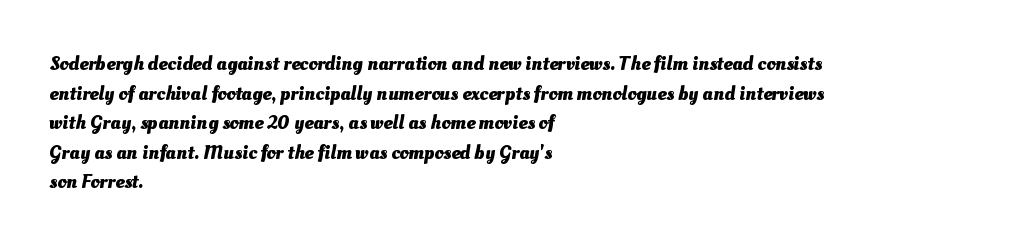
{"bold": "yes", "underline": "no", "align": "left", "line_spacing": "normal", "line_spacing_ratio": 1.48, "letter_spacing": "normal", "letter_spacing_em": 0.0, "glyph_px": 20}
